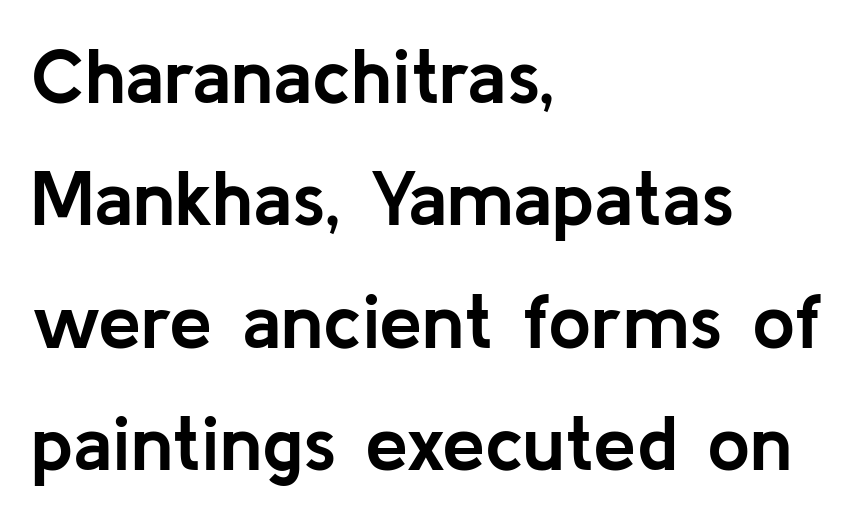
{"serif": "no", "italic": "no", "bold": "yes", "weight": "semibold", "width": "normal", "stroke_contrast": "low", "x_height": "medium", "monospaced": "no", "underline": "no", "align": "left", "line_spacing": "normal", "line_spacing_ratio": 1.59, "letter_spacing": "normal", "letter_spacing_em": 0.0, "glyph_px": 77}
